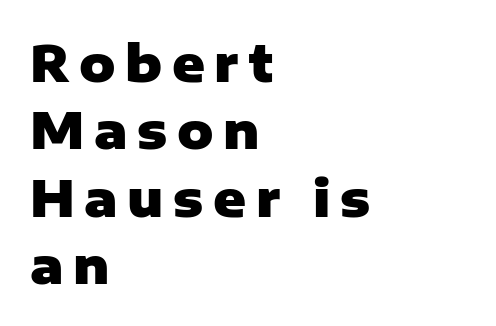
{"serif": "no", "italic": "no", "bold": "yes", "weight": "heavy", "width": "normal", "stroke_contrast": "low", "x_height": "medium", "monospaced": "no", "underline": "no", "align": "left", "line_spacing": "normal", "line_spacing_ratio": 1.35, "glyph_px": 50}
